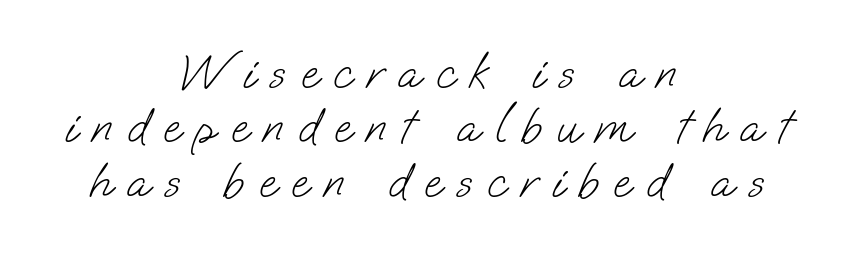
Q: Is the text bold? A: No.
Q: Is the typeface a serif or a sans-serif typeface? A: Sans-serif.
Q: Is the text underlined? A: No.
Q: How is the paragraph aligned? A: Centered.
Q: Is the spacing between letters normal or unusually wide? A: Unusually wide.
Q: Is the spacing between lines tight, normal or loose? A: Tight.
Q: Width (condensed, normal, or wide)? A: Normal.
Q: Stroke contrast? A: Low.
Q: x-height? A: Small.
Q: Monospaced? A: No.
